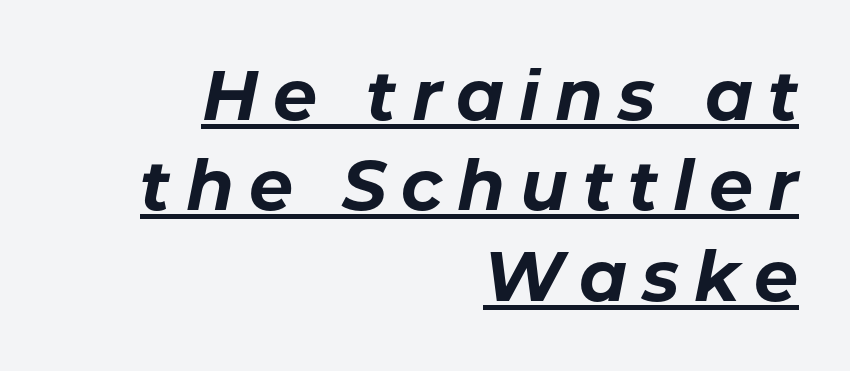
Q: Is the text bold? A: Yes.
Q: Is the text italic (slanted)? A: Yes, it leans right by about 11 degrees.
Q: Is the text underlined? A: Yes.
Q: How is the paragraph aligned? A: Right-aligned.
Q: Is the spacing between letters normal or unusually wide? A: Unusually wide.
Q: Is the spacing between lines tight, normal or loose? A: Normal.
Q: Width (condensed, normal, or wide)? A: Normal.
Q: Stroke contrast? A: Low.
Q: x-height? A: Medium.
Q: Monospaced? A: No.
